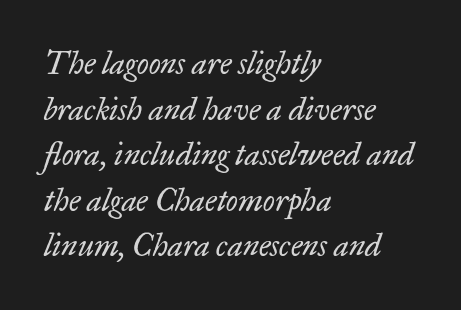
{"serif": "yes", "italic": "yes", "lean": "right", "slant_degrees": 17, "bold": "no", "weight": "regular", "width": "normal", "stroke_contrast": "low", "x_height": "small", "monospaced": "no", "underline": "no", "align": "left", "line_spacing": "normal", "line_spacing_ratio": 1.47, "letter_spacing": "normal", "letter_spacing_em": 0.0, "glyph_px": 31}
